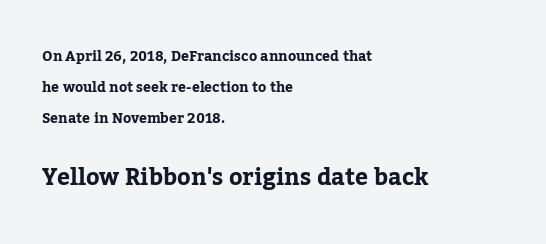
This rendering leaves character spacing at its baseline value. Caption: upper text group reduced, lower text group enlarged. In terms of weight, the rendering is a true, heavy bold. Nope, not italic — everything's standing straight. Underlining? Definitely not there.
